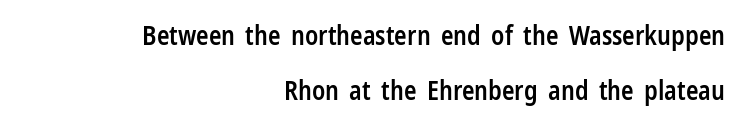
Q: Is the text bold? A: Semi-bold.
Q: Is the text italic (slanted)? A: No, it is upright.
Q: Is the text underlined? A: No.
Q: How is the paragraph aligned? A: Right-aligned.
Q: Is the spacing between letters normal or unusually wide? A: Normal.
Q: Is the spacing between lines tight, normal or loose? A: Loose.
